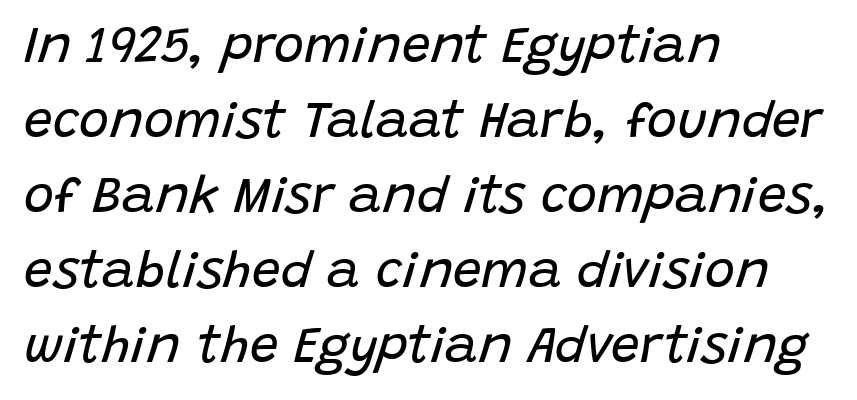
Descender tails drop into unmarked territory. These lines are rendered in a variable-pitch font. The tracking reads as untouched default to a designer's eye. Nothing heavy about these letters — not bold at all. When letters slant like this, we call the style italic. A typesetter would call this leading conventional body-copy spacing.
